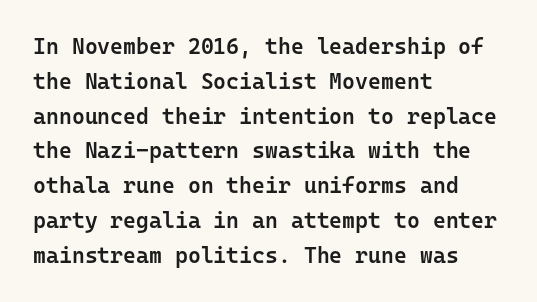
Q: Is the text bold? A: Semi-bold.
Q: Is the text italic (slanted)? A: No, it is upright.
Q: Is the text underlined? A: No.
Q: How is the paragraph aligned? A: Left-aligned.
Q: Is the spacing between letters normal or unusually wide? A: Normal.
Q: Is the spacing between lines tight, normal or loose? A: Normal.
